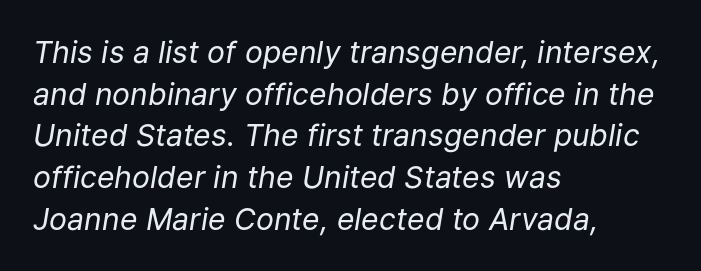
Q: Is the text bold? A: No.
Q: Is the text italic (slanted)? A: Yes, it leans right by about 9 degrees.
Q: Is the text underlined? A: No.
Q: How is the paragraph aligned? A: Left-aligned.
Q: Is the spacing between letters normal or unusually wide? A: Normal.
Q: Is the spacing between lines tight, normal or loose? A: Normal.
Q: Width (condensed, normal, or wide)? A: Normal.
Q: Stroke contrast? A: Low.
Q: x-height? A: Medium.
Q: Monospaced? A: No.
